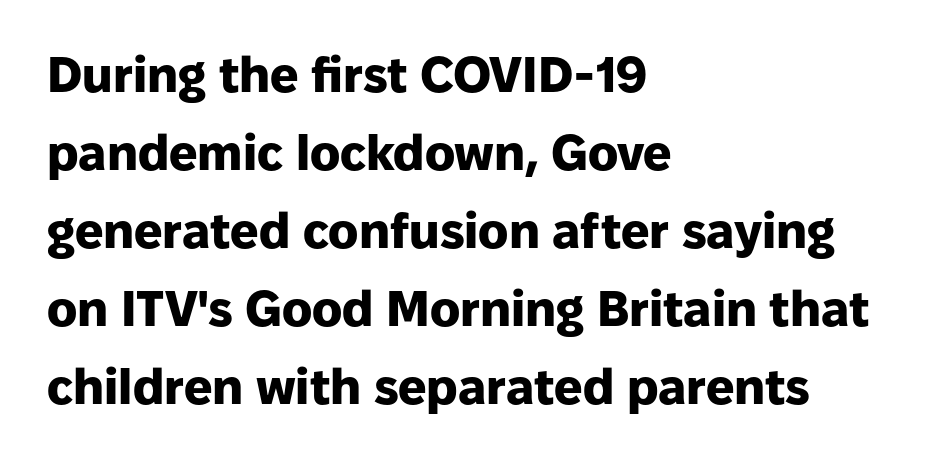
Q: Is the text bold? A: Yes.
Q: Is the text italic (slanted)? A: No, it is upright.
Q: Is the typeface a serif or a sans-serif typeface? A: Sans-serif.
Q: Is the text underlined? A: No.
Q: How is the paragraph aligned? A: Left-aligned.
Q: Is the spacing between letters normal or unusually wide? A: Normal.
Q: Is the spacing between lines tight, normal or loose? A: Normal.
Q: Width (condensed, normal, or wide)? A: Normal.
Q: Stroke contrast? A: Low.
Q: x-height? A: Medium.
Q: Monospaced? A: No.
